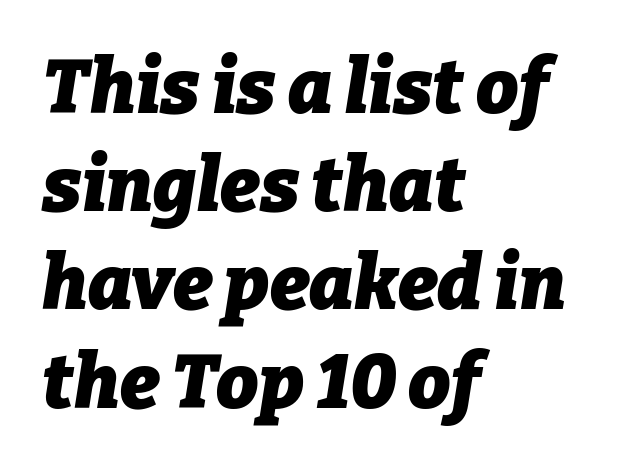
The image shows 75 px heavy type, italic (leaning right); set left-aligned, normal line spacing (1.31x), normal letter spacing, not underlined; low stroke contrast and a medium x-height.
